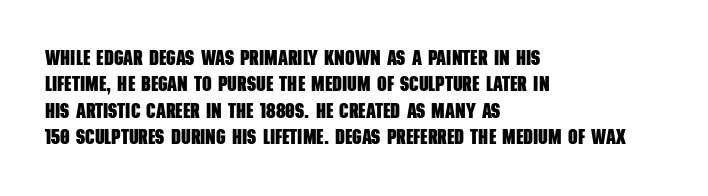
The image shows 21 px bold type; set left-aligned, normal line spacing (1.26x), normal letter spacing, not underlined.
